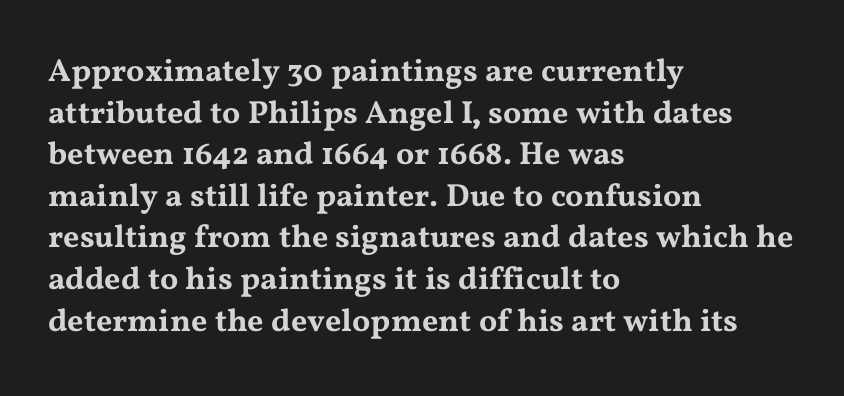
{"serif": "yes", "italic": "no", "width": "wide", "stroke_contrast": "medium", "x_height": "medium", "monospaced": "no", "underline": "no", "align": "left", "line_spacing": "normal", "line_spacing_ratio": 1.3, "letter_spacing": "normal", "letter_spacing_em": 0.0, "glyph_px": 32}
